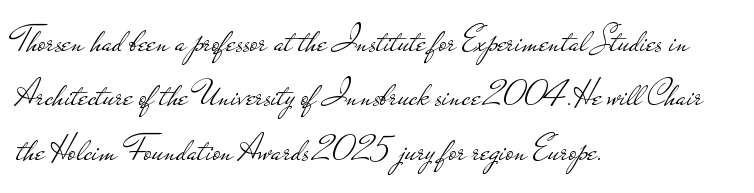
Beneath every word, the page is bare. Stroke terminals: plain, sans-serif. If you measured baseline to baseline, you'd find a middling distance. Tracking value appears to be zero — textbook default spacing.
